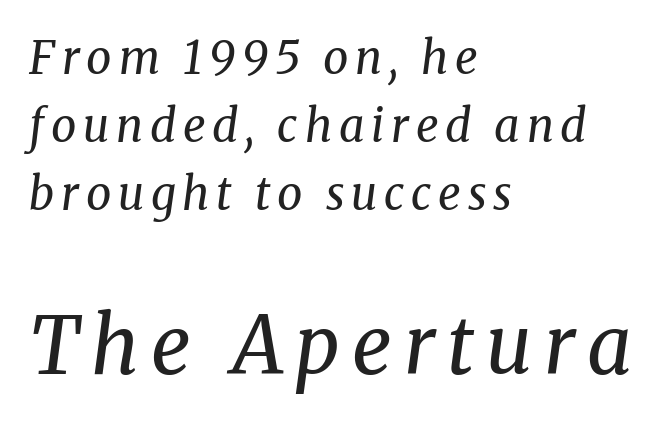
{"serif": "yes", "italic": "yes", "lean": "right", "slant_degrees": 8, "bold": "no", "weight": "regular", "width": "normal", "stroke_contrast": "medium", "x_height": "medium", "monospaced": "no", "underline": "no", "align": "left", "line_spacing": "normal", "line_spacing_ratio": 1.51, "larger_block": "second", "size_ratio": 1.76, "glyph_px": 79}
